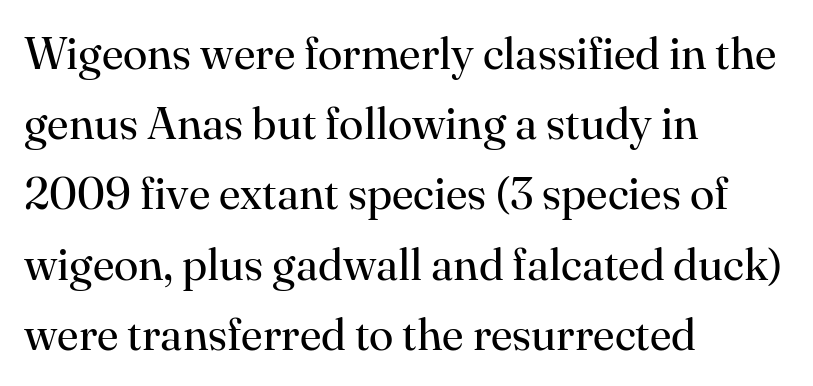
{"serif": "yes", "italic": "no", "bold": "no", "weight": "regular", "width": "normal", "stroke_contrast": "high", "x_height": "small", "monospaced": "no", "underline": "no", "align": "left", "line_spacing": "normal", "line_spacing_ratio": 1.56, "letter_spacing": "normal", "letter_spacing_em": 0.0, "glyph_px": 45}
